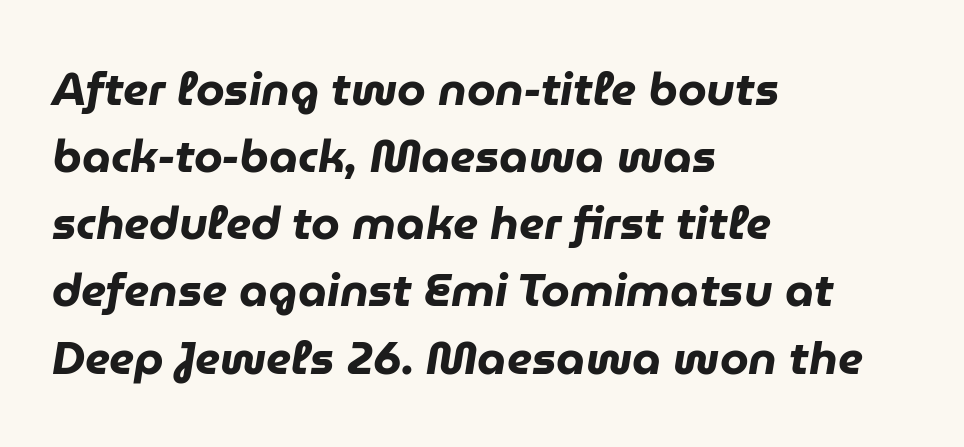
Each row of text sits above clean, open space. The passage shown leans; its letterforms are oblique. Nothing unusual about the tracking: characters are spaced as the font intends. Look at the stroke-to-counter ratio: heavy, a bold. Reading down the block, your eye returns to a fixed left position each line.
